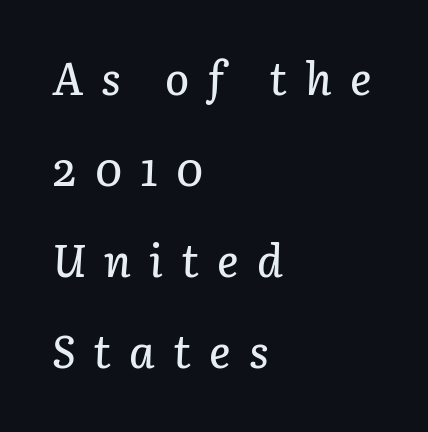
Q: Is the text italic (slanted)? A: Yes, it leans right by about 3 degrees.
Q: Is the text underlined? A: No.
Q: How is the paragraph aligned? A: Left-aligned.
Q: Is the spacing between letters normal or unusually wide? A: Unusually wide.
Q: Is the spacing between lines tight, normal or loose? A: Loose.
Q: Width (condensed, normal, or wide)? A: Normal.
Q: Stroke contrast? A: Low.
Q: x-height? A: Medium.
Q: Monospaced? A: No.
